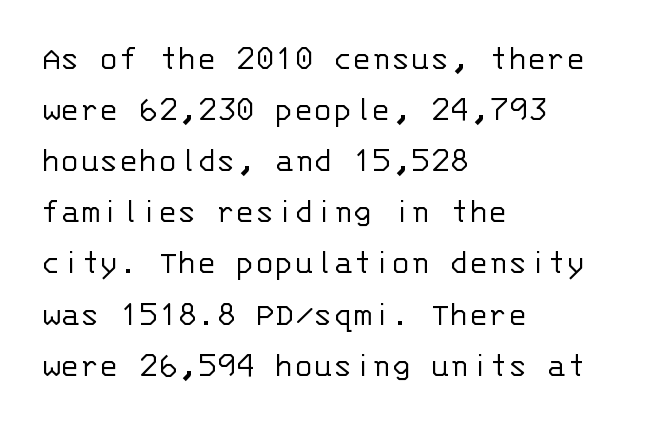
Q: Is the text bold? A: No.
Q: Is the text italic (slanted)? A: No, it is upright.
Q: Is the typeface a serif or a sans-serif typeface? A: Sans-serif.
Q: Is the text underlined? A: No.
Q: How is the paragraph aligned? A: Left-aligned.
Q: Is the spacing between letters normal or unusually wide? A: Normal.
Q: Is the spacing between lines tight, normal or loose? A: Normal.
Q: Width (condensed, normal, or wide)? A: Normal.
Q: Stroke contrast? A: Low.
Q: x-height? A: Large.
Q: Monospaced? A: Yes.
